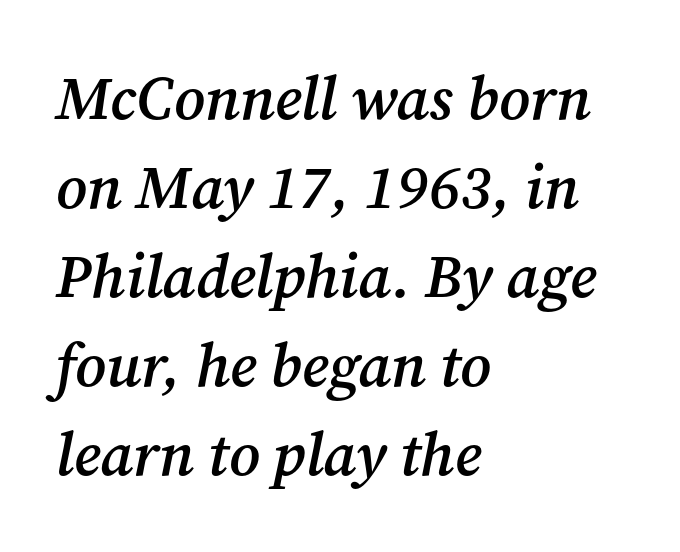
Q: Is the text bold? A: Semi-bold.
Q: Is the text italic (slanted)? A: Yes, it leans right by about 12 degrees.
Q: Is the typeface a serif or a sans-serif typeface? A: Serif.
Q: Is the text underlined? A: No.
Q: How is the paragraph aligned? A: Left-aligned.
Q: Is the spacing between letters normal or unusually wide? A: Normal.
Q: Is the spacing between lines tight, normal or loose? A: Normal.
Q: Width (condensed, normal, or wide)? A: Normal.
Q: Stroke contrast? A: Medium.
Q: x-height? A: Medium.
Q: Monospaced? A: No.
